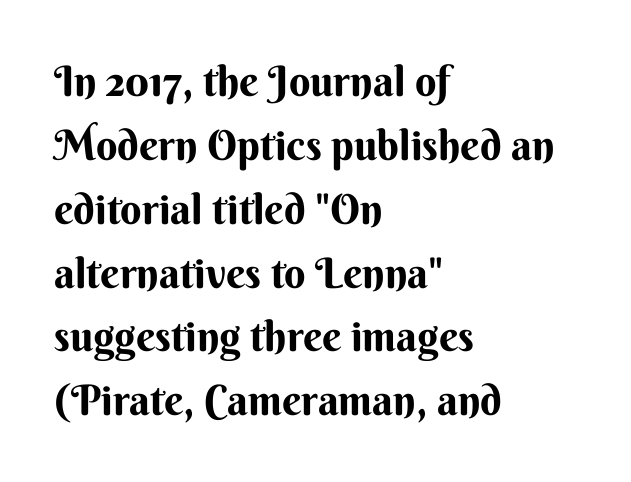
{"serif": "no", "italic": "no", "width": "normal", "stroke_contrast": "medium", "x_height": "small", "monospaced": "no", "underline": "no", "align": "left", "line_spacing": "normal", "line_spacing_ratio": 1.52, "letter_spacing": "normal", "letter_spacing_em": 0.0, "glyph_px": 42}
